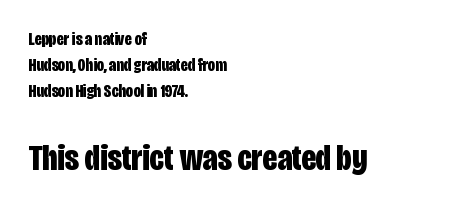
The image shows 37 px bold, condensed sans-serif type, upright; set left-aligned, normal line spacing (1.44x), normal letter spacing, not underlined; the second (bottom) block is 2.06x larger; low stroke contrast and a large x-height.
